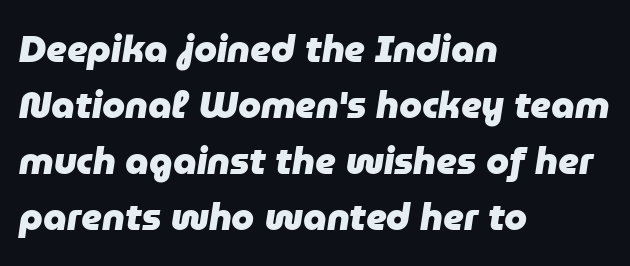
The image shows 37 px heavy type, italic (leaning right); set left-aligned, normal line spacing (1.51x), normal letter spacing, not underlined; low stroke contrast and a medium x-height.
